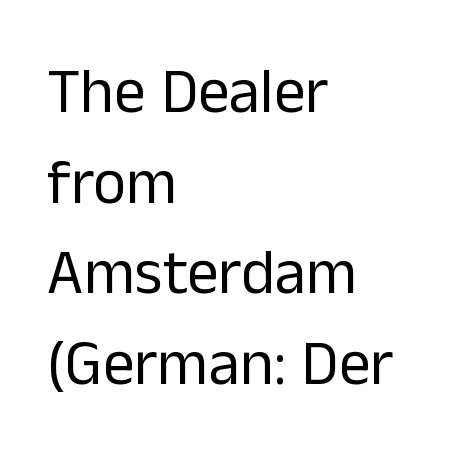
The image shows 63 px regular-weight sans-serif type, upright; set left-aligned, normal line spacing (1.44x), normal letter spacing, not underlined; low stroke contrast and a medium x-height.
